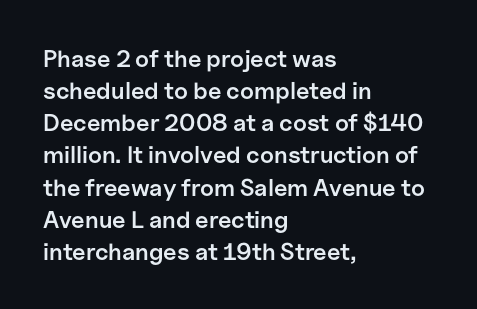
The string is rendered with underlining switched off. Stroke thickness is moderately raised; the sample reads as semibold. Tracking here is standard; glyphs follow each other at the usual distance. The block of text has a typical density, with ordinary space between rows.
